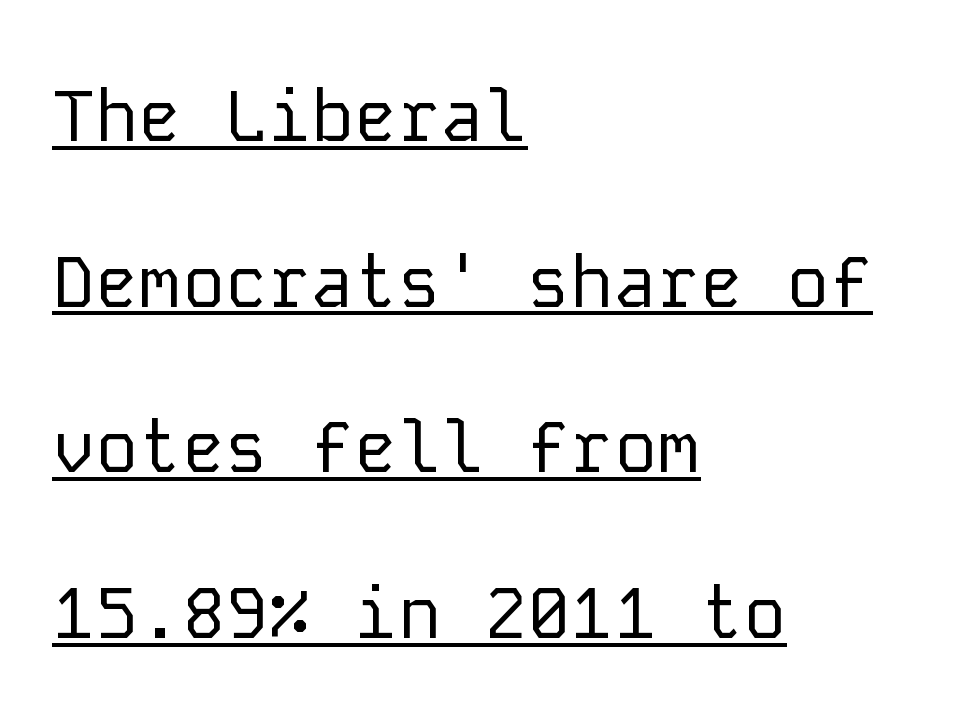
This sample trades compactness for vertical openness between lines. Italic? Not at all — the glyphs are vertical. The words here are underlined. This rendering uses left alignment, leaving the right contour irregular. A typesetter would call this zero additional tracking. On a weight scale, this lands at 450 or below.
